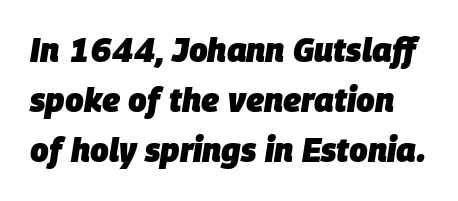
The image shows 33 px heavy type, italic (leaning right); set normal line spacing (1.52x), normal letter spacing, not underlined; low stroke contrast and a large x-height.
